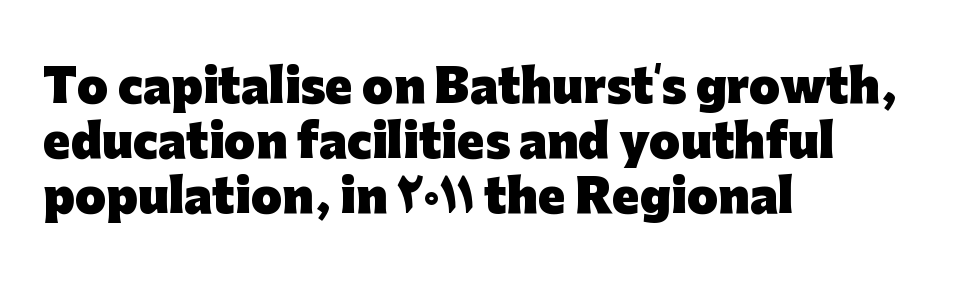
{"serif": "no", "italic": "no", "bold": "yes", "weight": "heavy", "width": "normal", "stroke_contrast": "low", "x_height": "medium", "monospaced": "no", "underline": "no", "align": "left", "line_spacing_ratio": 1.22, "letter_spacing": "normal", "letter_spacing_em": 0.0, "glyph_px": 45}
